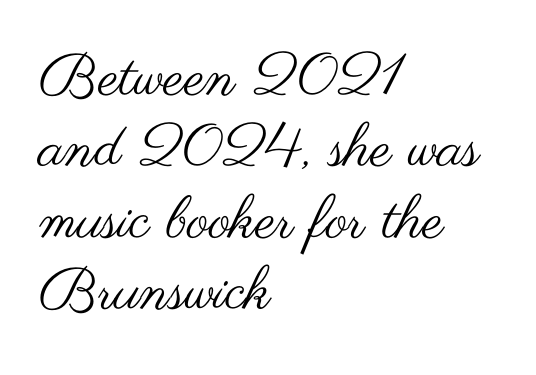
Q: Is the text bold? A: No.
Q: Is the text italic (slanted)? A: Yes.
Q: Is the typeface a serif or a sans-serif typeface? A: Sans-serif.
Q: Is the text underlined? A: No.
Q: How is the paragraph aligned? A: Left-aligned.
Q: Is the spacing between letters normal or unusually wide? A: Normal.
Q: Width (condensed, normal, or wide)? A: Wide.
Q: Stroke contrast? A: Medium.
Q: x-height? A: Small.
Q: Monospaced? A: No.
